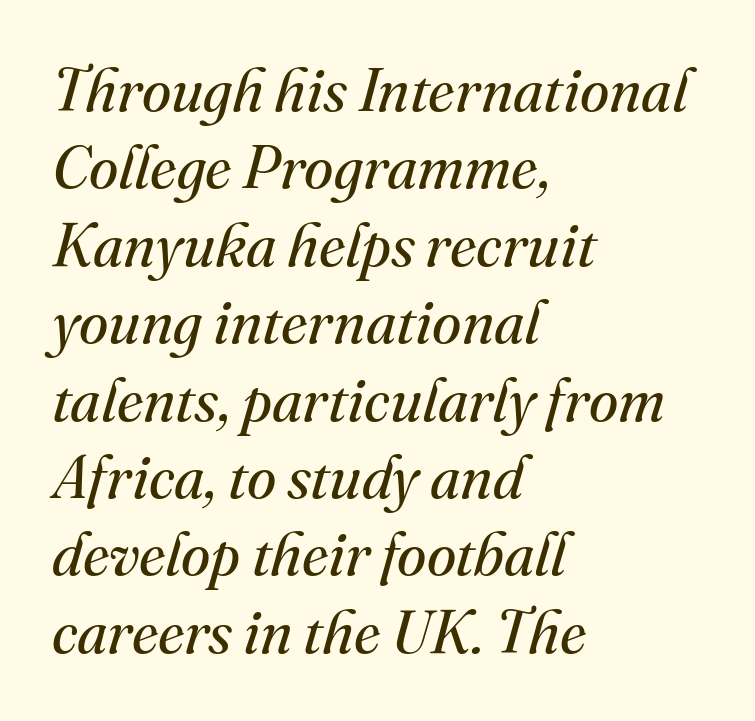
The words here are not underlined. Bold? No — there's no thickening of the strokes. Proportional: the letters do not fall into vertical columns. Does extra space separate the letters? No, they use regular spacing.
